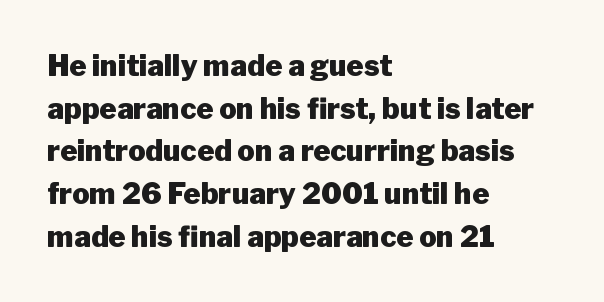
Q: Is the text bold? A: Yes.
Q: Is the text italic (slanted)? A: No, it is upright.
Q: Is the typeface a serif or a sans-serif typeface? A: Sans-serif.
Q: Is the text underlined? A: No.
Q: How is the paragraph aligned? A: Left-aligned.
Q: Is the spacing between letters normal or unusually wide? A: Normal.
Q: Is the spacing between lines tight, normal or loose? A: Normal.
Q: Width (condensed, normal, or wide)? A: Normal.
Q: Stroke contrast? A: Low.
Q: x-height? A: Medium.
Q: Monospaced? A: No.
